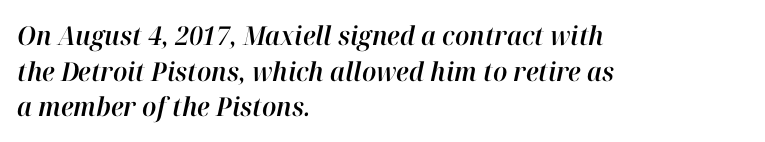
{"italic": "yes", "lean": "right", "slant_degrees": 12, "underline": "no", "align": "left", "line_spacing": "normal", "line_spacing_ratio": 1.37, "letter_spacing": "normal", "letter_spacing_em": 0.0, "glyph_px": 26}
